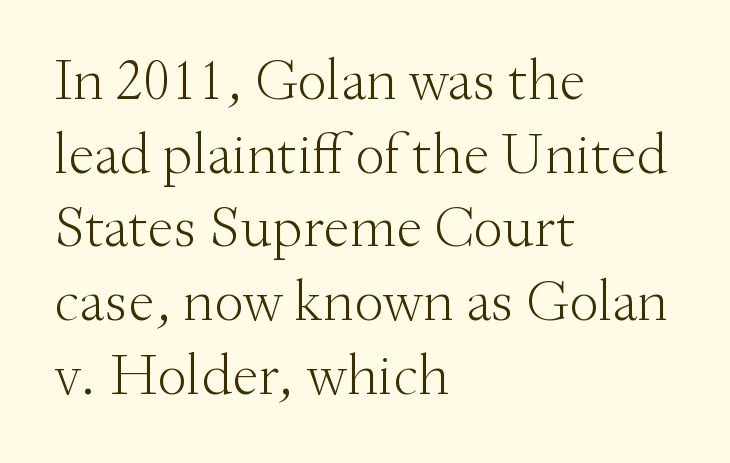
I'd call this a serif setting — the letters wear small feet. The block of text has a typical density, with ordinary space between rows. Visually the block forms a straight wall on the left and a jagged coastline on the right. Glance below the letters and you will spot only blank space. In terms of letterspacing, this is plain default setting.
